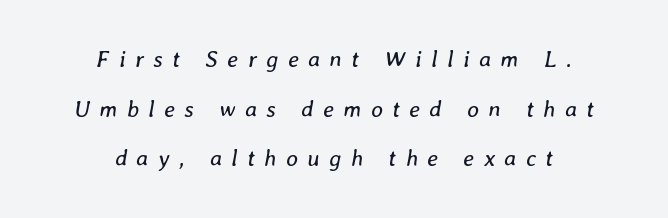
The lines are quadded center. Slanted lettering throughout. Each new line begins a long way beneath the previous one. Display-style spreading of the glyphs; the letterfit is very open. A quiet, ordinary-to-light weight characterises the typeface. Honestly, there is no underline to notice here at all.
